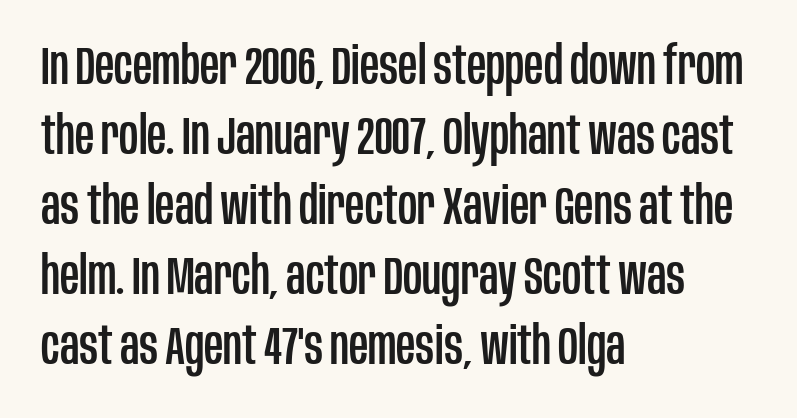
The image shows 53 px condensed sans-serif type, upright; set left-aligned, normal line spacing (1.32x), normal letter spacing, not underlined; low stroke contrast and a large x-height.
